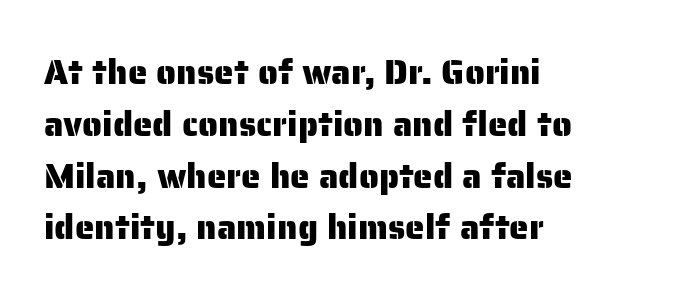
Q: Is the text italic (slanted)? A: No, it is upright.
Q: Is the typeface a serif or a sans-serif typeface? A: Sans-serif.
Q: Is the text underlined? A: No.
Q: How is the paragraph aligned? A: Left-aligned.
Q: Is the spacing between letters normal or unusually wide? A: Normal.
Q: Is the spacing between lines tight, normal or loose? A: Normal.
Q: Width (condensed, normal, or wide)? A: Normal.
Q: Stroke contrast? A: Low.
Q: x-height? A: Medium.
Q: Monospaced? A: No.
